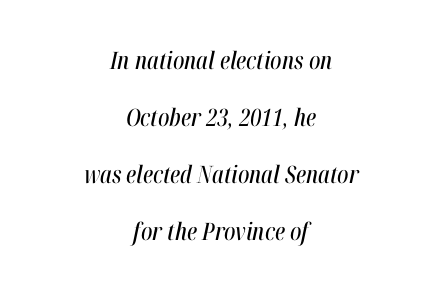
The setting favours the middle, as headings and verse often do. Does extra space separate the letters? No, they use regular spacing. You can tell it's italic because the verticals aren't actually vertical. Type without underlining. This block would shrink considerably if given ordinary leading; it's expanded now.
